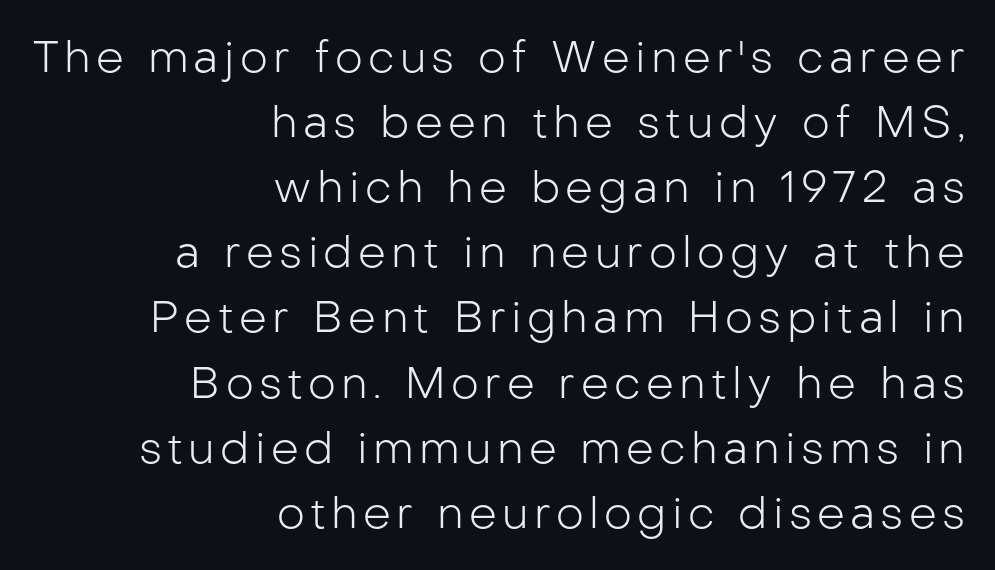
A roman cut, with each character standing at attention. One-word summary of the alignment: right. The typeface chosen for these lines omits serifs. One glance says typical: line gaps are just what's usual.
